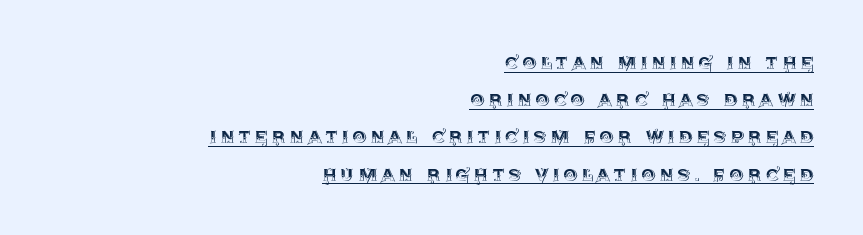
Somebody hit Ctrl+U on this one — the words are underlined. Normally led — the rows are evenly, conventionally spaced. Typeset ragged left — the right edge is the straight one. The specimen reads as upright at a glance.
